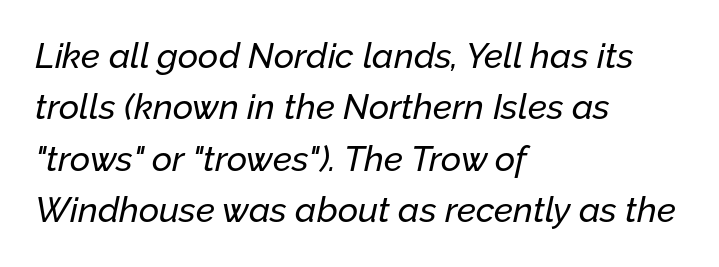
Q: Is the text italic (slanted)? A: Yes, it leans right by about 12 degrees.
Q: Is the text underlined? A: No.
Q: How is the paragraph aligned? A: Left-aligned.
Q: Is the spacing between letters normal or unusually wide? A: Normal.
Q: Is the spacing between lines tight, normal or loose? A: Normal.
Q: Width (condensed, normal, or wide)? A: Normal.
Q: Stroke contrast? A: Low.
Q: x-height? A: Medium.
Q: Monospaced? A: No.
